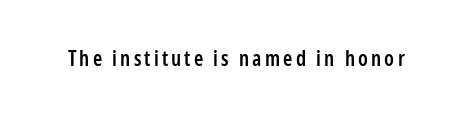
The image shows 21 px text type, upright; set not underlined.
